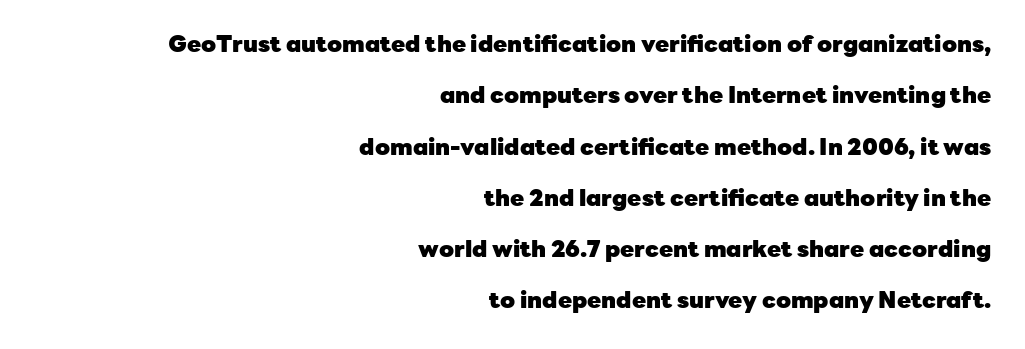
The image shows 23 px bold type, upright; set right-aligned, loose line spacing (2.23x), normal letter spacing, not underlined.
